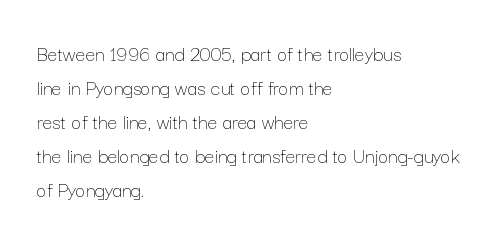
Q: Is the text bold? A: No.
Q: Is the text italic (slanted)? A: No, it is upright.
Q: Is the text underlined? A: No.
Q: How is the paragraph aligned? A: Left-aligned.
Q: Is the spacing between letters normal or unusually wide? A: Normal.
Q: Is the spacing between lines tight, normal or loose? A: Normal.
